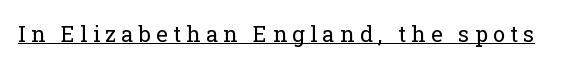
Q: Is the text bold? A: No.
Q: Is the text italic (slanted)? A: No, it is upright.
Q: Is the text underlined? A: Yes.
Q: Is the spacing between letters normal or unusually wide? A: Unusually wide.
